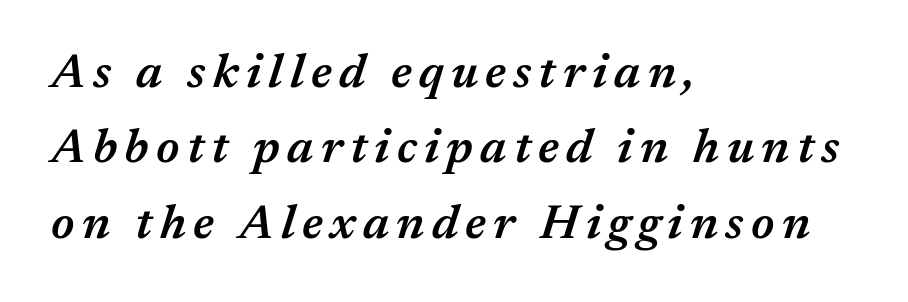
{"italic": "yes", "lean": "right", "slant_degrees": 17, "bold": "semi", "weight": "semibold", "width": "normal", "stroke_contrast": "medium", "x_height": "medium", "monospaced": "no", "underline": "no", "align": "left", "line_spacing": "normal", "line_spacing_ratio": 1.57, "glyph_px": 48}
